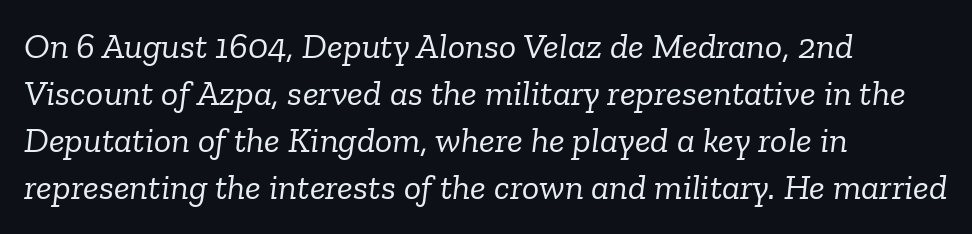
Q: Is the text bold? A: No.
Q: Is the text italic (slanted)? A: Yes, it leans right by about 6 degrees.
Q: Is the typeface a serif or a sans-serif typeface? A: Serif.
Q: Is the text underlined? A: No.
Q: How is the paragraph aligned? A: Left-aligned.
Q: Is the spacing between letters normal or unusually wide? A: Normal.
Q: Is the spacing between lines tight, normal or loose? A: Normal.
Q: Width (condensed, normal, or wide)? A: Normal.
Q: Stroke contrast? A: Low.
Q: x-height? A: Medium.
Q: Monospaced? A: No.
